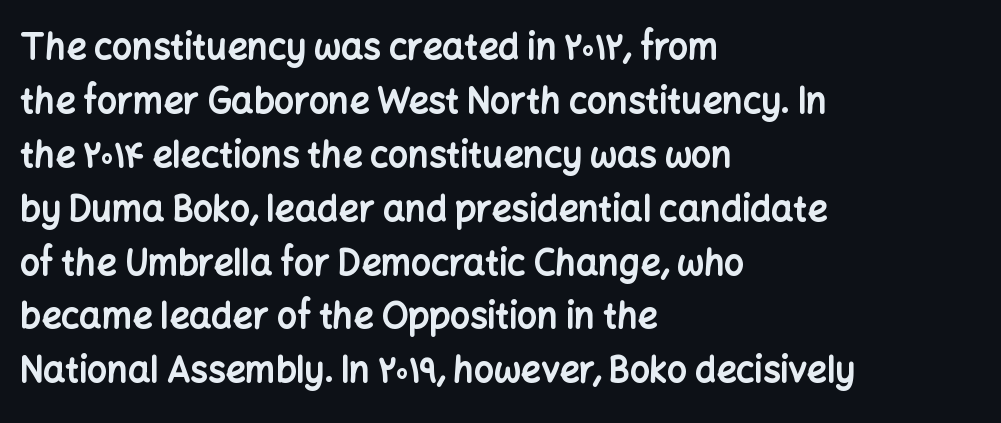
Q: Is the text bold? A: Yes.
Q: Is the text italic (slanted)? A: No, it is upright.
Q: Is the typeface a serif or a sans-serif typeface? A: Sans-serif.
Q: Is the text underlined? A: No.
Q: How is the paragraph aligned? A: Left-aligned.
Q: Is the spacing between letters normal or unusually wide? A: Normal.
Q: Is the spacing between lines tight, normal or loose? A: Normal.
Q: Width (condensed, normal, or wide)? A: Normal.
Q: Stroke contrast? A: Low.
Q: x-height? A: Medium.
Q: Monospaced? A: No.
